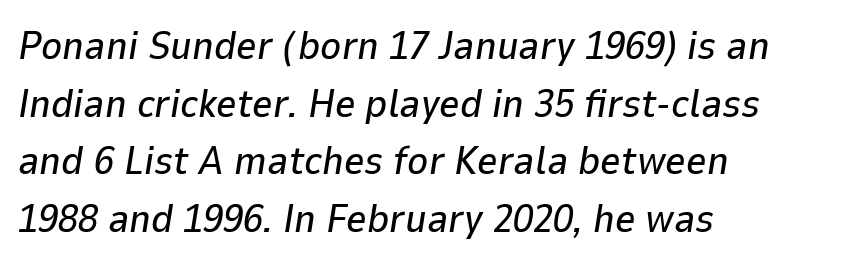
Each word holds together tightly as a unit, with standard inter-letter gaps. The face used here is proportionally spaced, like ordinary book or web type. Line starts are locked; line ends wander. Leading: standard. Any mark beneath the type? The region is blank. It's the slanting kind of type.
